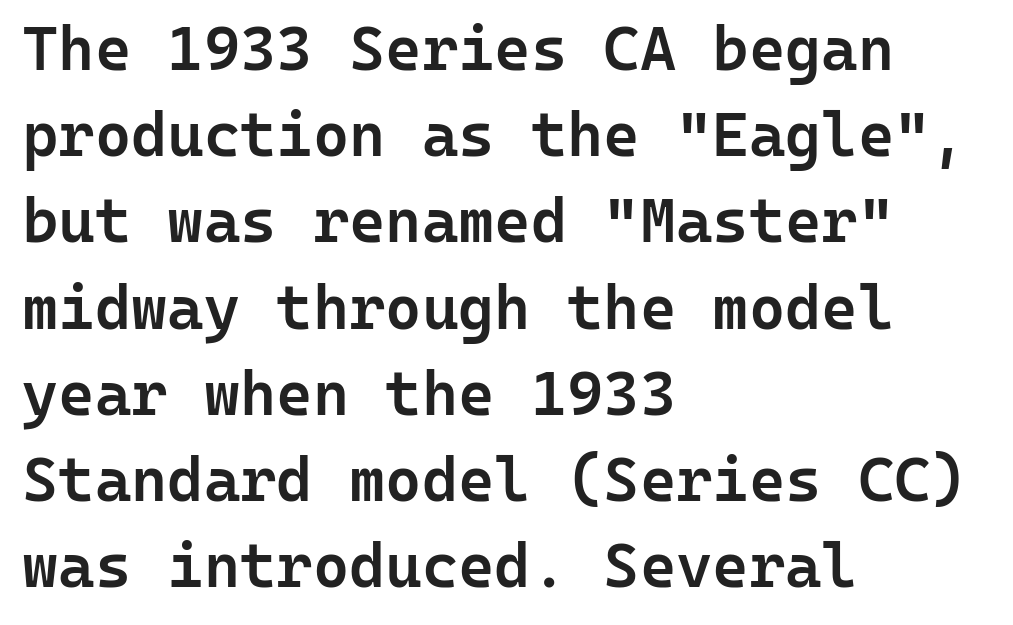
Regarding leading, the lines here are spaced in the standard way. Looks like terminal output: every glyph gets an equal slot. A bit beefed up — I'd call it semibold rather than bold. Each letter's strokes conclude bluntly, with no projecting serifs. Ordinary non-slanted type is in use.
